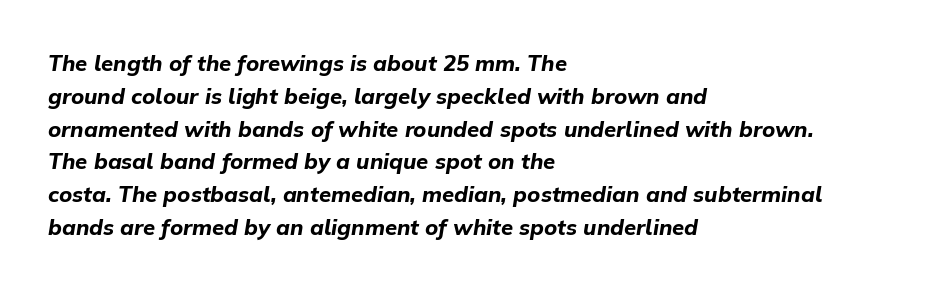
The image shows 22 px bold type, italic (leaning right); set left-aligned, normal line spacing (1.49x), normal letter spacing, not underlined.
